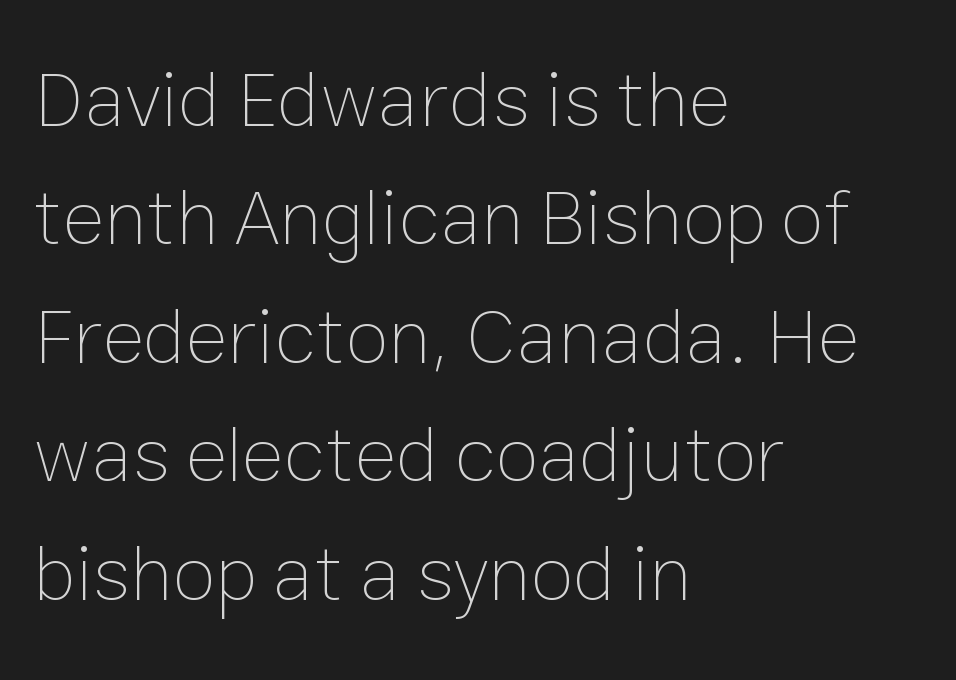
{"italic": "no", "bold": "no", "weight": "thin", "width": "normal", "stroke_contrast": "low", "x_height": "medium", "monospaced": "no", "underline": "no", "align": "left", "line_spacing": "normal", "line_spacing_ratio": 1.5, "letter_spacing": "normal", "letter_spacing_em": 0.0, "glyph_px": 79}
